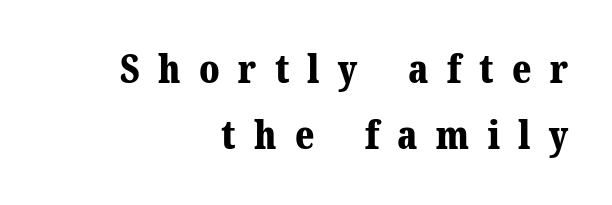
{"serif": "yes", "italic": "no", "bold": "yes", "weight": "bold", "width": "normal", "stroke_contrast": "medium", "x_height": "medium", "monospaced": "no", "underline": "no", "align": "right", "line_spacing": "normal", "line_spacing_ratio": 1.69, "letter_spacing": "wide", "letter_spacing_em": 0.47, "glyph_px": 39}
